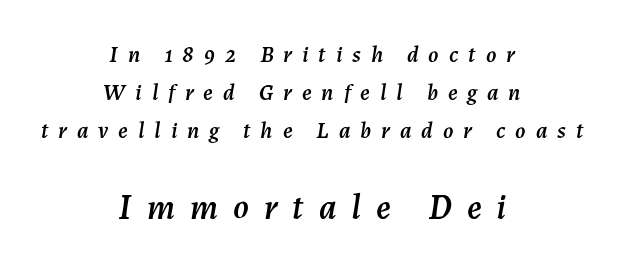
{"italic": "yes", "lean": "right", "slant_degrees": 7, "width": "normal", "stroke_contrast": "medium", "x_height": "medium", "monospaced": "no", "underline": "no", "align": "center", "line_spacing": "normal", "line_spacing_ratio": 1.66, "letter_spacing": "wide", "letter_spacing_em": 0.43, "larger_block": "second", "size_ratio": 1.52, "glyph_px": 35}
